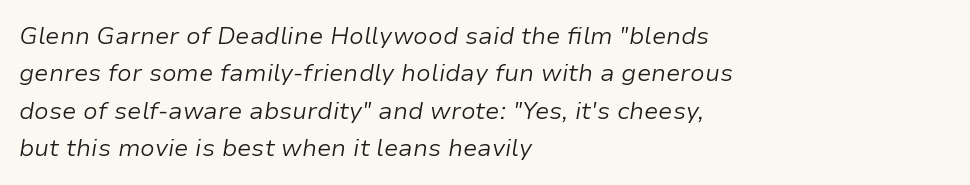
{"italic": "yes", "lean": "right", "slant_degrees": 9, "bold": "no", "underline": "no", "align": "left", "line_spacing": "normal", "line_spacing_ratio": 1.56, "letter_spacing": "normal", "letter_spacing_em": 0.0, "glyph_px": 24}
